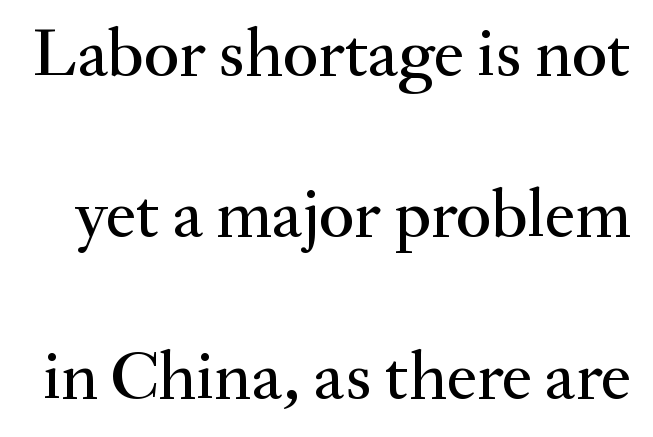
{"serif": "yes", "italic": "no", "width": "normal", "stroke_contrast": "medium", "x_height": "small", "monospaced": "no", "underline": "no", "line_spacing": "loose", "line_spacing_ratio": 2.34, "letter_spacing": "normal", "letter_spacing_em": 0.0, "glyph_px": 69}
